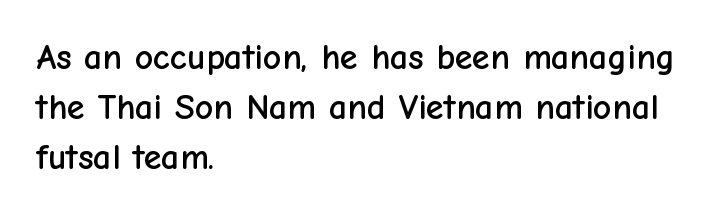
The image shows 36 px sans-serif type, upright; set left-aligned, normal line spacing (1.39x), normal letter spacing, not underlined; low stroke contrast and a medium x-height.
